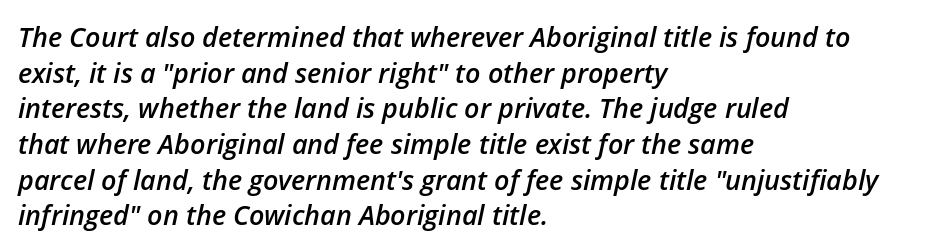
The image shows 27 px text type, italic (leaning right); set left-aligned, normal line spacing (1.32x), normal letter spacing, not underlined.
